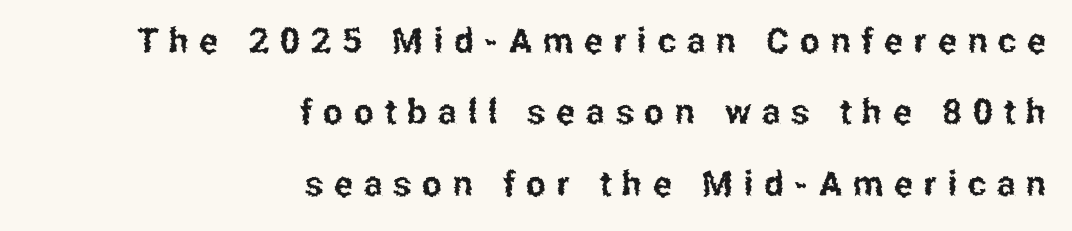
{"serif": "no", "italic": "no", "width": "condensed", "stroke_contrast": "low", "x_height": "medium", "monospaced": "no", "underline": "no", "align": "right", "line_spacing": "loose", "line_spacing_ratio": 2.04, "letter_spacing": "wide", "letter_spacing_em": 0.31, "glyph_px": 35}
